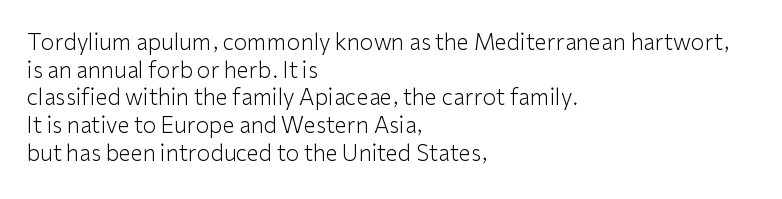
The typeface has the unassuming heft of standard copy or less. Vertical strokes here are truly vertical. A clean baseline with only descenders dipping below it. Default kerning and tracking; the words read as compact shapes.
